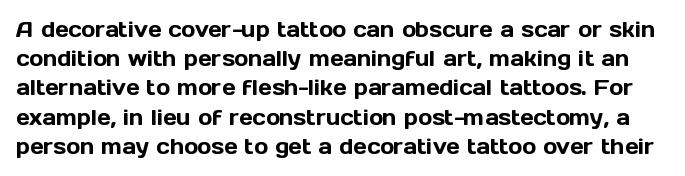
Q: Is the text italic (slanted)? A: No, it is upright.
Q: Is the text underlined? A: No.
Q: Is the spacing between letters normal or unusually wide? A: Normal.
Q: Is the spacing between lines tight, normal or loose? A: Normal.
